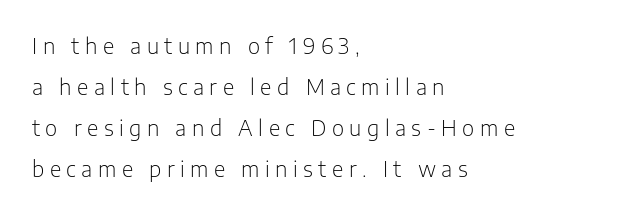
How are the letters spaced? Widely, with obvious added tracking. The rendering uses a large line-height, opening up the rows. Vertical stems look standard width or narrower in stroke. A bare baseline throughout the passage. Rendered with straight, roman letterforms. Which margin do the lines hug? The left one — the right edge is uneven.
